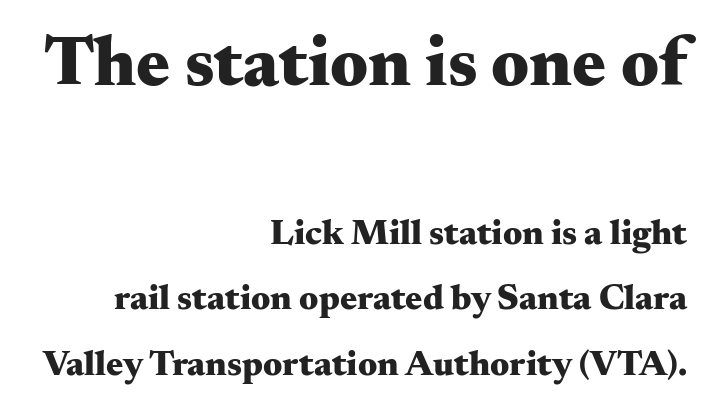
{"serif": "yes", "italic": "no", "bold": "yes", "weight": "heavy", "width": "wide", "stroke_contrast": "medium", "x_height": "small", "monospaced": "no", "underline": "no", "align": "right", "line_spacing_ratio": 1.81, "letter_spacing": "normal", "letter_spacing_em": 0.0, "larger_block": "first", "size_ratio": 1.97, "glyph_px": 71}
